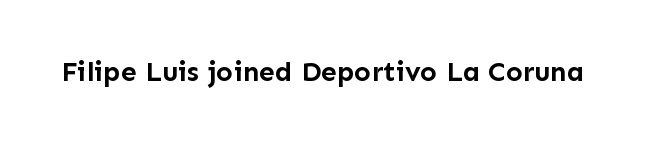
Q: Is the text bold? A: Yes.
Q: Is the text italic (slanted)? A: No, it is upright.
Q: Is the typeface a serif or a sans-serif typeface? A: Sans-serif.
Q: Is the text underlined? A: No.
Q: Is the spacing between letters normal or unusually wide? A: Normal.
Q: Width (condensed, normal, or wide)? A: Normal.
Q: Stroke contrast? A: Low.
Q: x-height? A: Medium.
Q: Monospaced? A: No.
